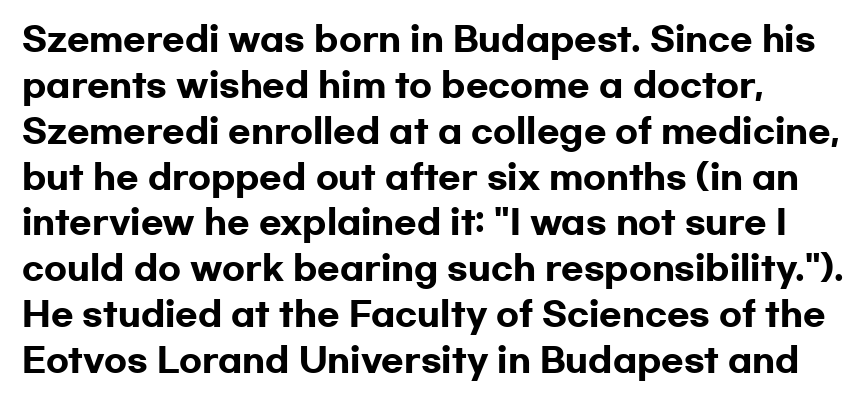
The image shows 33 px heavy, wide sans-serif type, upright; set normal line spacing (1.39x), normal letter spacing, not underlined; low stroke contrast and a medium x-height.
